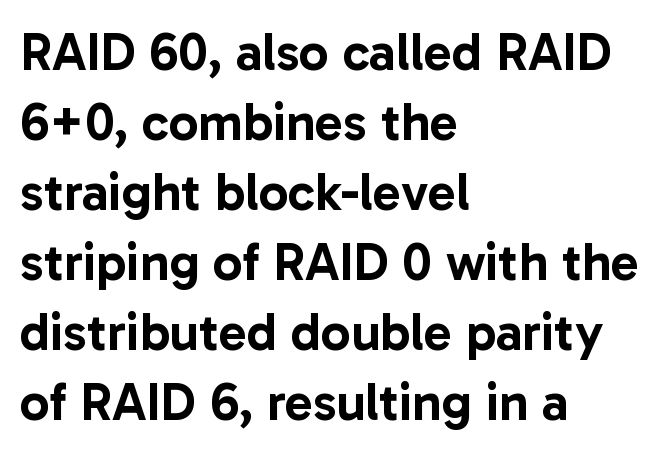
Q: Is the text italic (slanted)? A: No, it is upright.
Q: Is the typeface a serif or a sans-serif typeface? A: Sans-serif.
Q: Is the text underlined? A: No.
Q: How is the paragraph aligned? A: Left-aligned.
Q: Is the spacing between letters normal or unusually wide? A: Normal.
Q: Is the spacing between lines tight, normal or loose? A: Normal.
Q: Width (condensed, normal, or wide)? A: Normal.
Q: Stroke contrast? A: Low.
Q: x-height? A: Medium.
Q: Monospaced? A: No.
